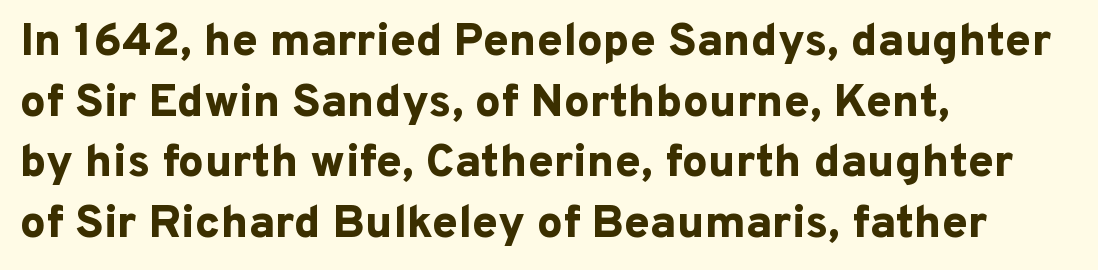
Q: Is the text bold? A: Yes.
Q: Is the text italic (slanted)? A: No, it is upright.
Q: Is the typeface a serif or a sans-serif typeface? A: Sans-serif.
Q: Is the text underlined? A: No.
Q: How is the paragraph aligned? A: Left-aligned.
Q: Is the spacing between letters normal or unusually wide? A: Normal.
Q: Is the spacing between lines tight, normal or loose? A: Normal.
Q: Width (condensed, normal, or wide)? A: Normal.
Q: Stroke contrast? A: Low.
Q: x-height? A: Medium.
Q: Monospaced? A: No.
